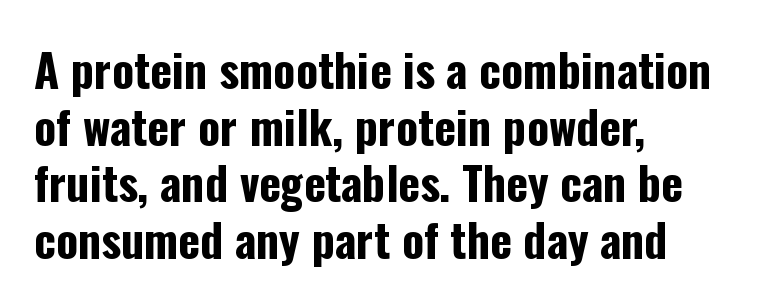
Character widths vary here, with narrow letters taking less room than wide ones. The compositor pushed each line to the left boundary. The letters stand upright; this is a roman face. The horizontal fit of the characters is conventional and even. Font category for this specimen: sans-serif. As a designer I'd log this as weight 700, bold.
